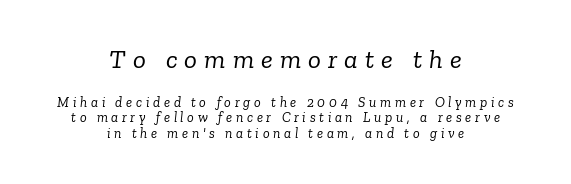
The first block has been scaled up relative to the second. Underline: absent. Stroke mass is kept to a normal reading level or below. What stands out about the letter spacing? Its width — letters are far apart. Tall strokes in this sample are angled rather than plumb. Every row of glyphs is offset so its center matches the block's center.
